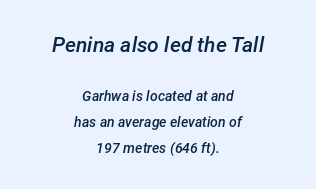
Characters follow at the spacing the type designer built in. No word sits above an underline. The compositor balanced each line on the midline. Does the weight exceed regular? Yes, but only to semibold. Size hierarchy here favors the leading block over the trailing one. Slanted lettering throughout.
